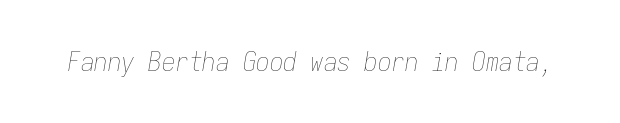
The image shows 27 px text type, italic (leaning right); set normal letter spacing, not underlined.
